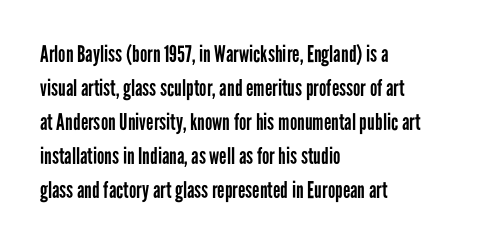
The image shows 23 px text type, upright; set left-aligned, normal line spacing (1.48x), normal letter spacing, not underlined.
